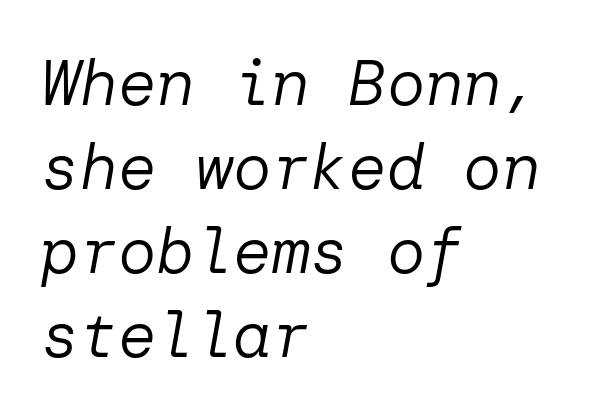
Q: Is the text bold? A: No.
Q: Is the text italic (slanted)? A: Yes, it leans right by about 10 degrees.
Q: Is the text underlined? A: No.
Q: How is the paragraph aligned? A: Left-aligned.
Q: Is the spacing between letters normal or unusually wide? A: Normal.
Q: Is the spacing between lines tight, normal or loose? A: Normal.
Q: Width (condensed, normal, or wide)? A: Normal.
Q: Stroke contrast? A: Low.
Q: x-height? A: Medium.
